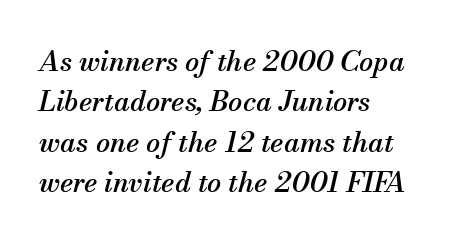
The image shows 28 px serif type, italic (leaning right); set left-aligned, normal line spacing (1.44x), normal letter spacing, not underlined; medium stroke contrast and a small x-height.
